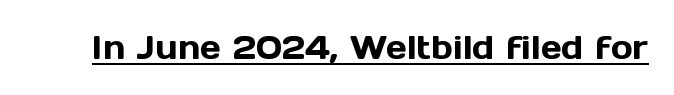
The image shows 33 px sans-serif type, upright; set normal letter spacing, underlined; a medium x-height.
